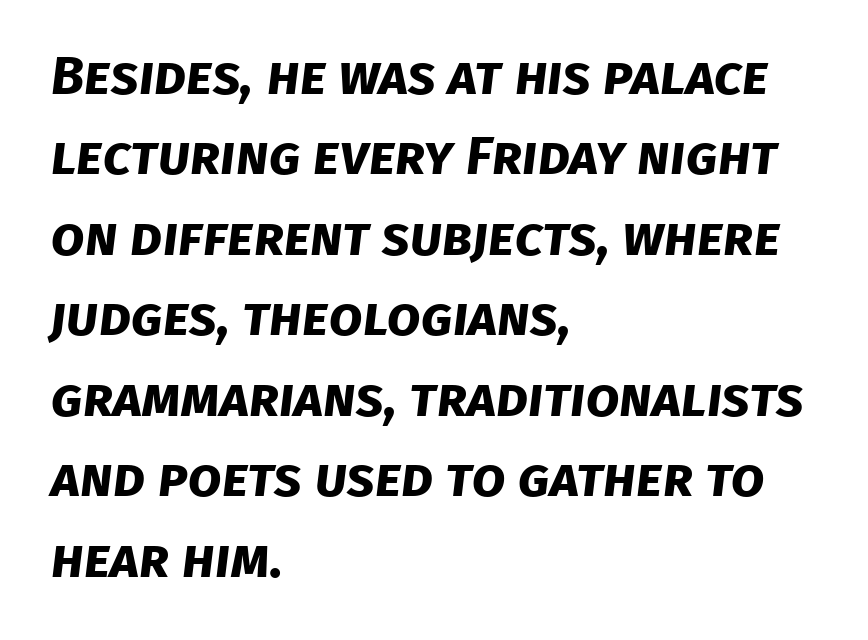
{"serif": "no", "bold": "yes", "weight": "bold", "width": "normal", "stroke_contrast": "low", "x_height": "large", "monospaced": "no", "underline": "no", "align": "left", "line_spacing": "normal", "line_spacing_ratio": 1.49, "letter_spacing": "normal", "letter_spacing_em": 0.0, "glyph_px": 54}
